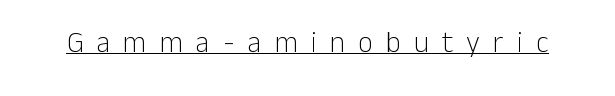
{"serif": "no", "italic": "no", "bold": "no", "weight": "light", "width": "normal", "stroke_contrast": "low", "x_height": "medium", "monospaced": "no", "underline": "yes", "letter_spacing": "wide", "letter_spacing_em": 0.45, "glyph_px": 29}
